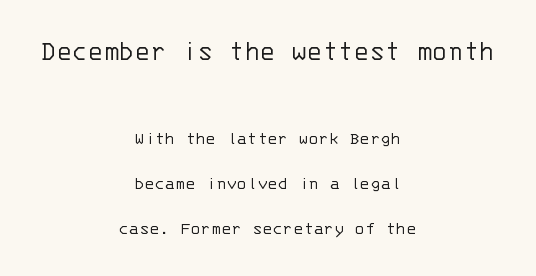
The block of text is sparse from top to bottom, with ample space between rows. The block sitting higher on the canvas is the one with enlarged characters. The face used here is rendered with its standard letterfit. Vertical strokes here are truly vertical. Check where the strokes stop: nothing finishes them off — pure sans.
